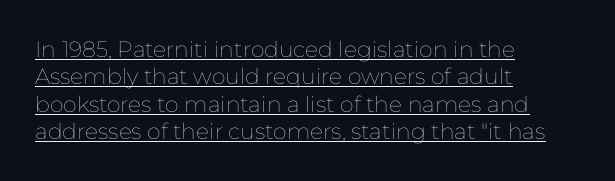
The image shows 22 px text type, upright; set left-aligned, normal line spacing (1.25x), normal letter spacing, underlined.
